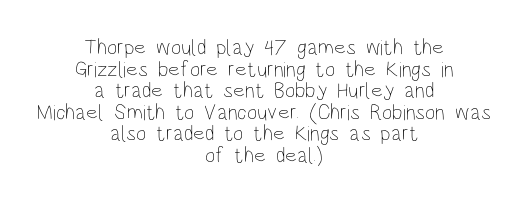
The weight would be labelled regular, book, light, or lighter still. Just letters on the line, the space beneath them empty. You could call the tracking neutral — neither tight nor loose. The axis of the letterforms is exactly vertical. What's the leading like? Squeezed, with rows nearly overlapping.
